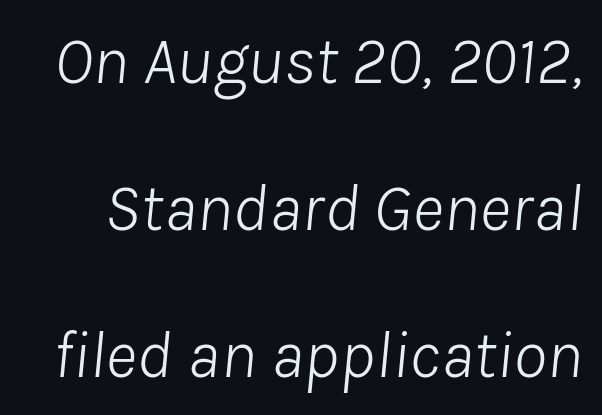
The image shows 68 px light type, italic (leaning right); set loose line spacing (2.16x), normal letter spacing, not underlined; low stroke contrast and a medium x-height.
